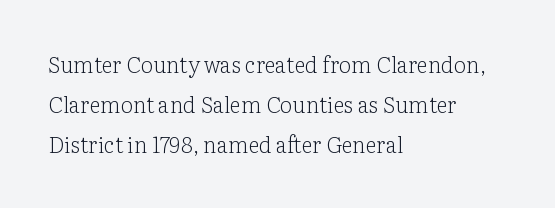
Q: Is the text bold? A: No.
Q: Is the text italic (slanted)? A: No, it is upright.
Q: Is the text underlined? A: No.
Q: How is the paragraph aligned? A: Left-aligned.
Q: Is the spacing between letters normal or unusually wide? A: Normal.
